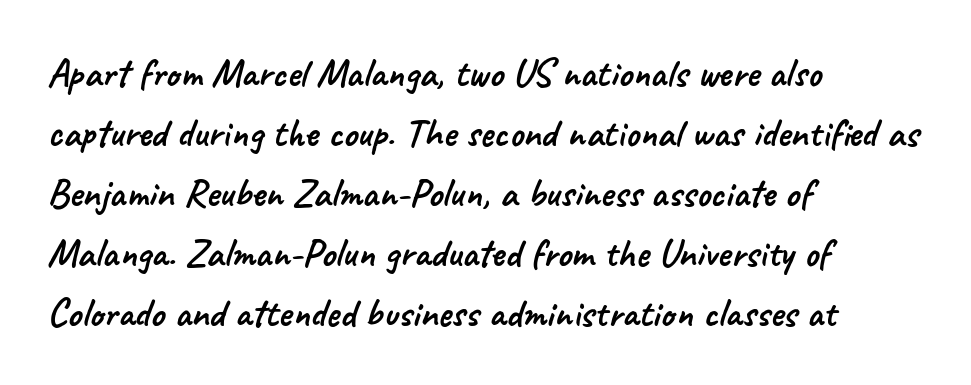
Descenders hang freely into open space. A typesetter would call this leading conventional body-copy spacing. Short note: letters normally spaced. Caption: multi-line text, flush left, ragged right.
